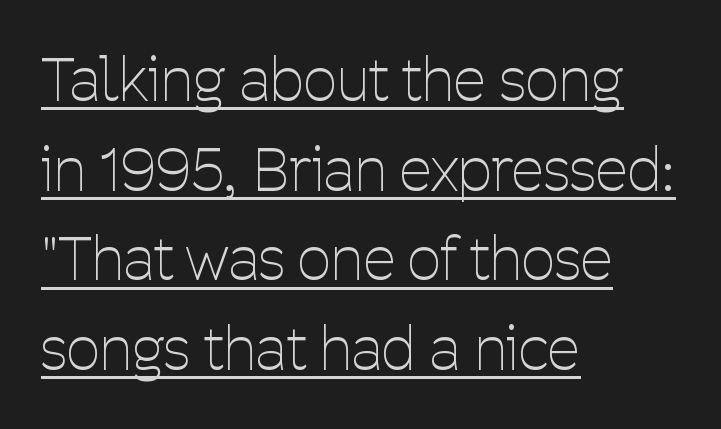
Q: Is the text bold? A: No.
Q: Is the text italic (slanted)? A: No, it is upright.
Q: Is the typeface a serif or a sans-serif typeface? A: Sans-serif.
Q: Is the text underlined? A: Yes.
Q: How is the paragraph aligned? A: Left-aligned.
Q: Is the spacing between letters normal or unusually wide? A: Normal.
Q: Is the spacing between lines tight, normal or loose? A: Normal.
Q: Width (condensed, normal, or wide)? A: Condensed.
Q: Stroke contrast? A: Low.
Q: x-height? A: Medium.
Q: Monospaced? A: No.
